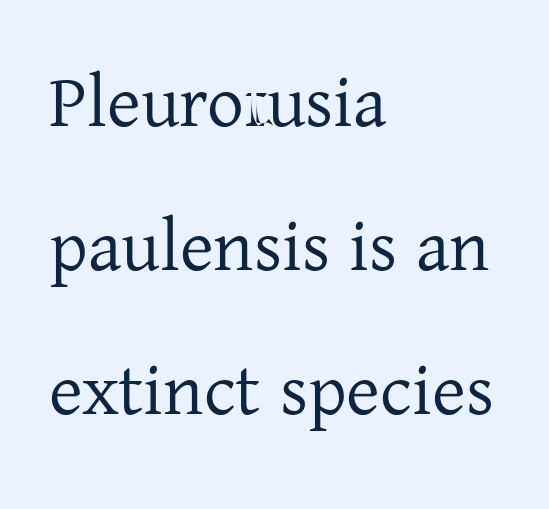
Is this a fixed-width face? No — the glyphs have proportional, varying widths. Heaviness? Minimal to ordinary, like unemphasized prose. The specimen omits any rule beneath the text block's lines. Interline gaps are noticeably wide in this sample.
